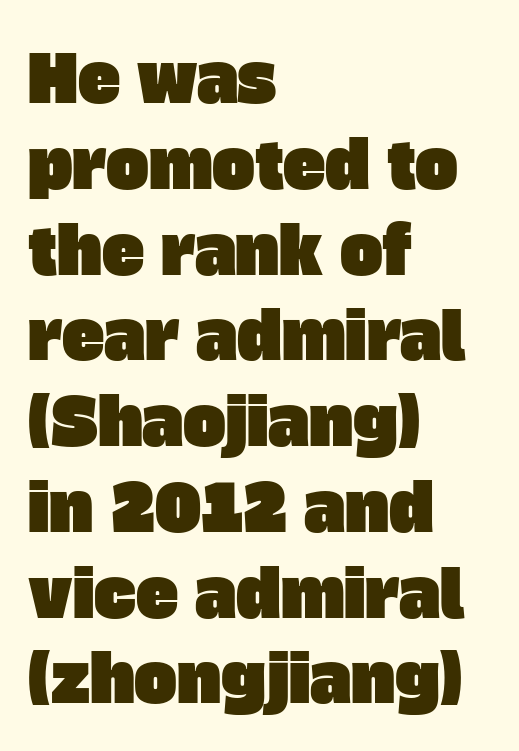
Just letters on the line, the space beneath them empty. Inter-character spacing is left at the font's built-in metrics. Typographically, this falls in the sans-serif category. Short and long lines alike share a common starting point at left. This block has exactly the height ordinary leading produces.
